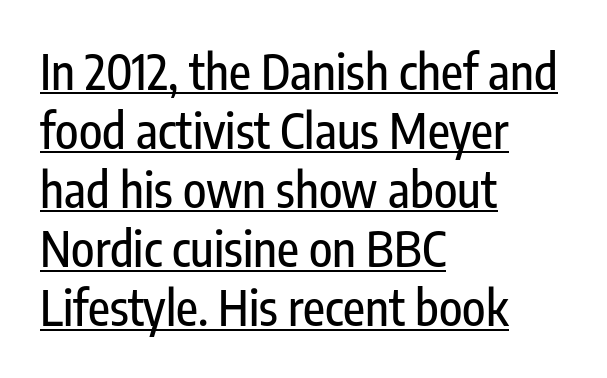
Q: Is the text italic (slanted)? A: No, it is upright.
Q: Is the typeface a serif or a sans-serif typeface? A: Sans-serif.
Q: Is the text underlined? A: Yes.
Q: How is the paragraph aligned? A: Left-aligned.
Q: Is the spacing between letters normal or unusually wide? A: Normal.
Q: Width (condensed, normal, or wide)? A: Condensed.
Q: Stroke contrast? A: Low.
Q: x-height? A: Medium.
Q: Monospaced? A: No.
